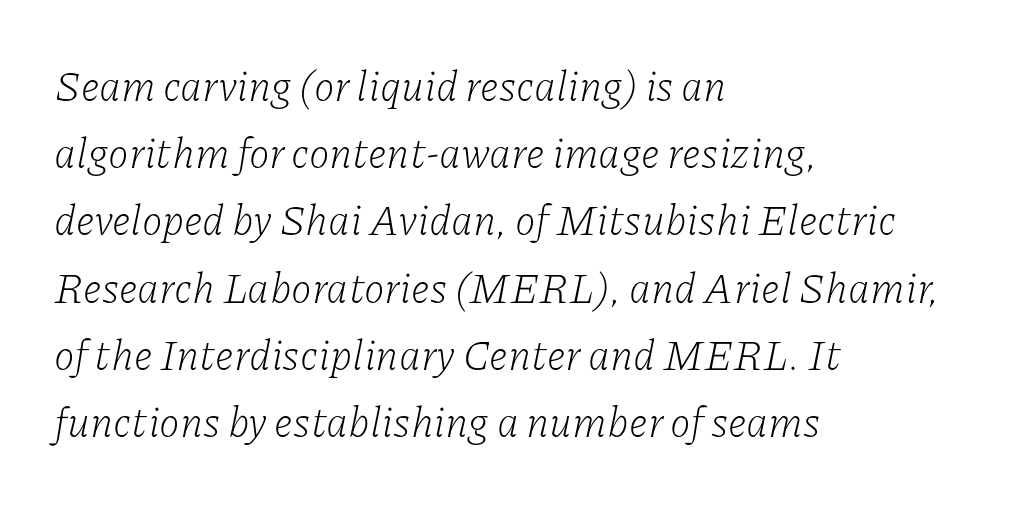
{"serif": "yes", "italic": "yes", "lean": "right", "slant_degrees": 11, "bold": "no", "weight": "light", "width": "normal", "stroke_contrast": "low", "x_height": "medium", "monospaced": "no", "underline": "no", "align": "left", "line_spacing": "normal", "line_spacing_ratio": 1.6, "letter_spacing": "normal", "letter_spacing_em": 0.0, "glyph_px": 42}
